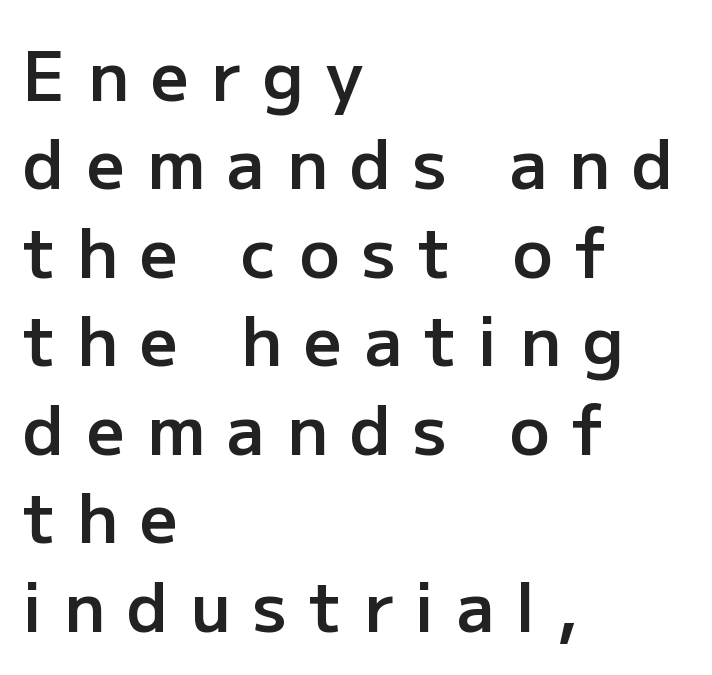
The image shows 67 px semibold sans-serif type, upright; set left-aligned, normal line spacing (1.32x), unusually wide letter spacing (+0.33 em), not underlined; low stroke contrast and a medium x-height.
